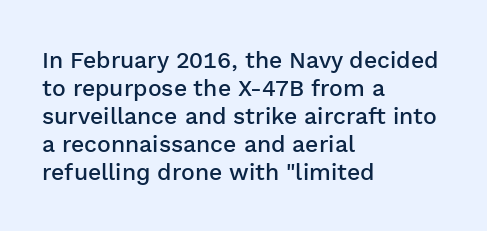
{"italic": "no", "bold": "semi", "underline": "no", "align": "left", "line_spacing_ratio": 1.22, "letter_spacing": "normal", "letter_spacing_em": 0.0, "glyph_px": 23}
